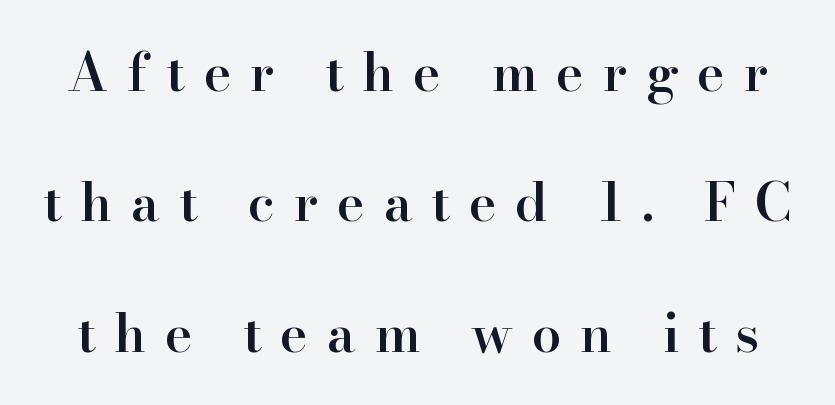
The image shows 53 px semibold serif type, upright; set loose line spacing (2.46x), unusually wide letter spacing (+0.35 em), not underlined; high stroke contrast and a small x-height.
